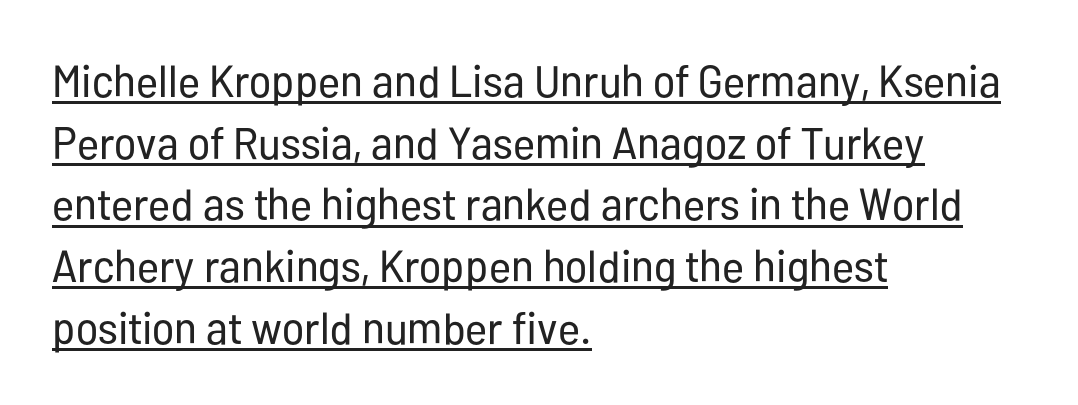
{"serif": "no", "italic": "no", "bold": "no", "weight": "regular", "width": "condensed", "stroke_contrast": "low", "x_height": "medium", "monospaced": "no", "underline": "yes", "align": "left", "line_spacing": "normal", "line_spacing_ratio": 1.37, "letter_spacing": "normal", "letter_spacing_em": 0.0, "glyph_px": 45}
